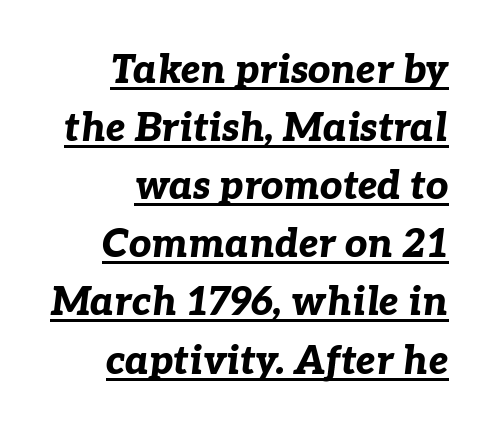
The image shows 39 px bold type, italic (leaning right); set right-aligned, normal line spacing (1.49x), normal letter spacing, underlined; low stroke contrast and a medium x-height.
